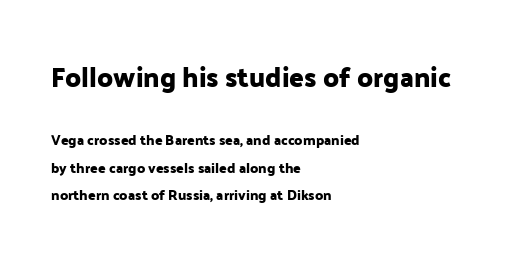
Notice how the passage keeps a crisp vertical edge on the left only. Is there any slant? The stems are plumb. These two chunks differ in scale, with the top chunk taking the larger measure. There is no visible air inserted between adjacent glyphs.
